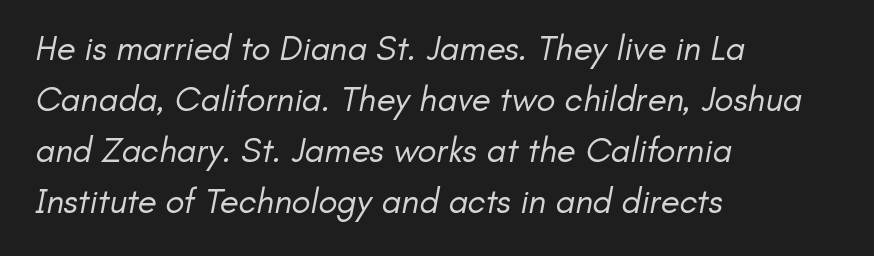
{"serif": "no", "bold": "no", "weight": "regular", "width": "normal", "stroke_contrast": "low", "x_height": "small", "monospaced": "no", "underline": "no", "align": "left", "line_spacing": "normal", "line_spacing_ratio": 1.46, "letter_spacing": "normal", "letter_spacing_em": 0.0, "glyph_px": 35}
